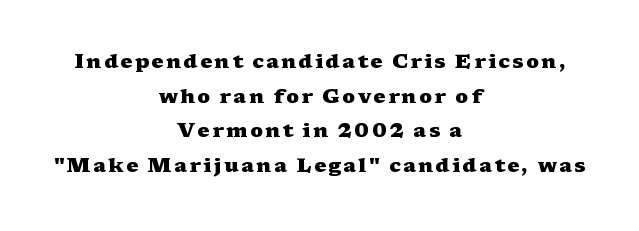
Q: Is the text bold? A: Yes.
Q: Is the text italic (slanted)? A: No, it is upright.
Q: Is the text underlined? A: No.
Q: How is the paragraph aligned? A: Centered.
